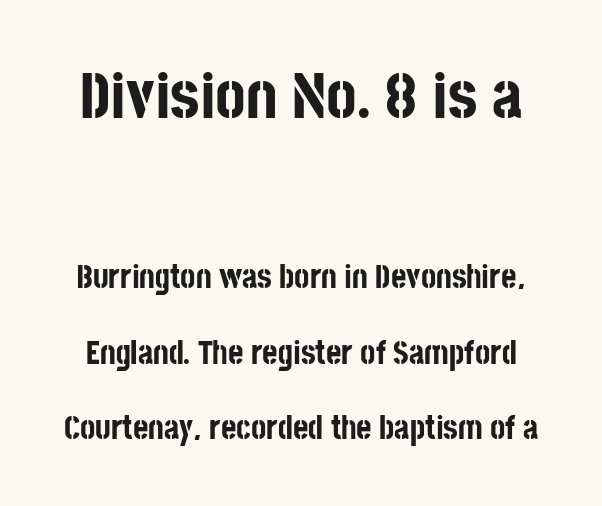
{"serif": "no", "italic": "no", "bold": "yes", "weight": "bold", "width": "condensed", "stroke_contrast": "low", "x_height": "large", "monospaced": "no", "underline": "no", "line_spacing": "loose", "line_spacing_ratio": 2.29, "letter_spacing": "normal", "letter_spacing_em": 0.0, "larger_block": "first", "size_ratio": 2.0, "glyph_px": 66}
